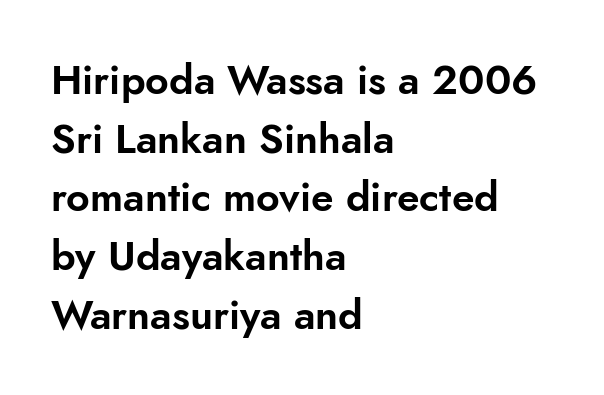
The image shows 41 px sans-serif type, upright; set left-aligned, normal line spacing (1.43x), normal letter spacing, not underlined; low stroke contrast and a small x-height.
